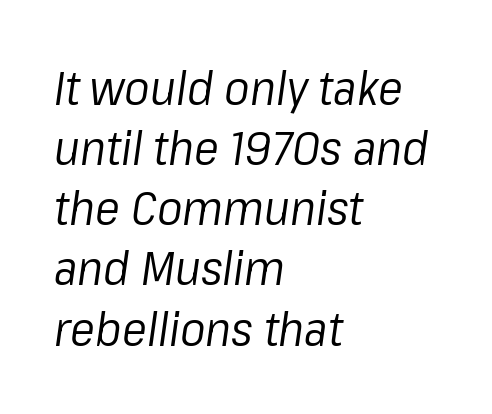
{"italic": "yes", "lean": "right", "slant_degrees": 8, "bold": "no", "weight": "regular", "width": "normal", "stroke_contrast": "low", "x_height": "medium", "monospaced": "no", "underline": "no", "align": "left", "line_spacing": "normal", "line_spacing_ratio": 1.28, "letter_spacing": "normal", "letter_spacing_em": 0.0, "glyph_px": 47}
